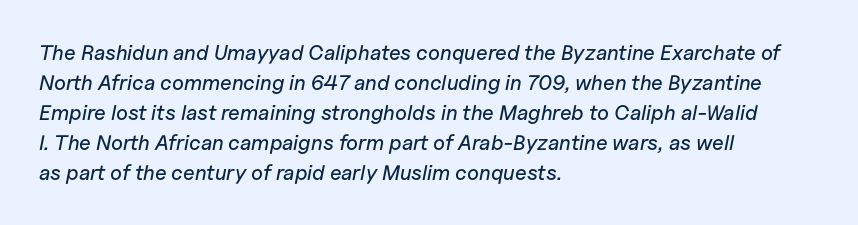
Q: Is the text italic (slanted)? A: Yes, it leans right by about 11 degrees.
Q: Is the text underlined? A: No.
Q: How is the paragraph aligned? A: Left-aligned.
Q: Is the spacing between letters normal or unusually wide? A: Normal.
Q: Is the spacing between lines tight, normal or loose? A: Normal.
